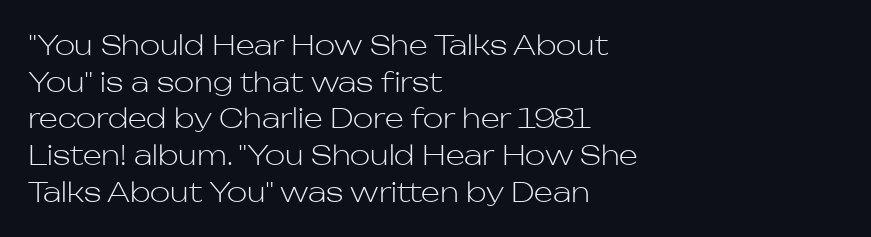
The image shows 27 px text type, upright; set left-aligned, normal line spacing (1.36x), normal letter spacing, not underlined.
